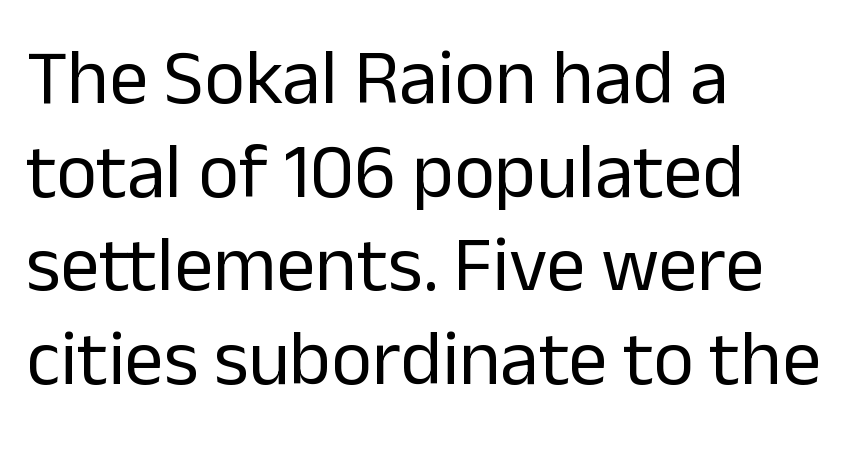
{"serif": "no", "italic": "no", "bold": "no", "weight": "regular", "width": "normal", "stroke_contrast": "low", "x_height": "medium", "monospaced": "no", "underline": "no", "align": "left", "line_spacing_ratio": 1.2, "letter_spacing": "normal", "letter_spacing_em": 0.0, "glyph_px": 78}
